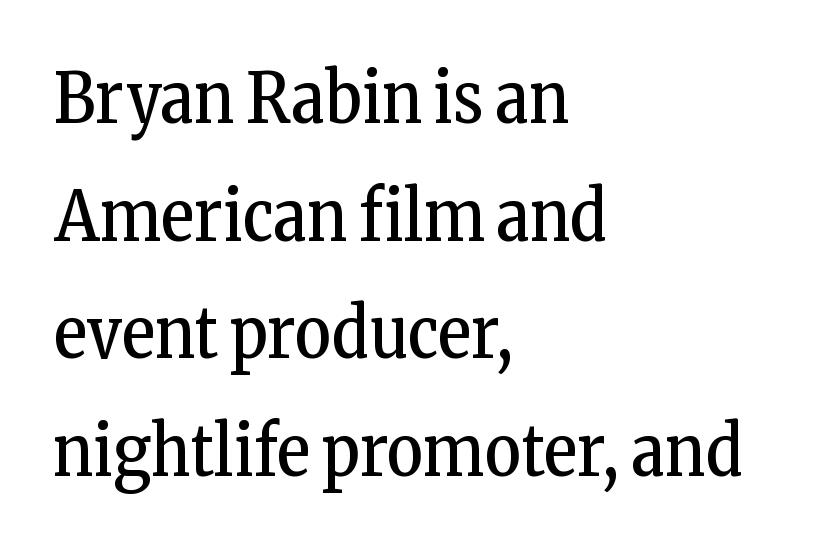
{"serif": "yes", "italic": "no", "bold": "no", "weight": "regular", "width": "condensed", "stroke_contrast": "low", "x_height": "medium", "monospaced": "no", "underline": "no", "align": "left", "line_spacing": "normal", "line_spacing_ratio": 1.68, "letter_spacing": "normal", "letter_spacing_em": 0.0, "glyph_px": 70}
